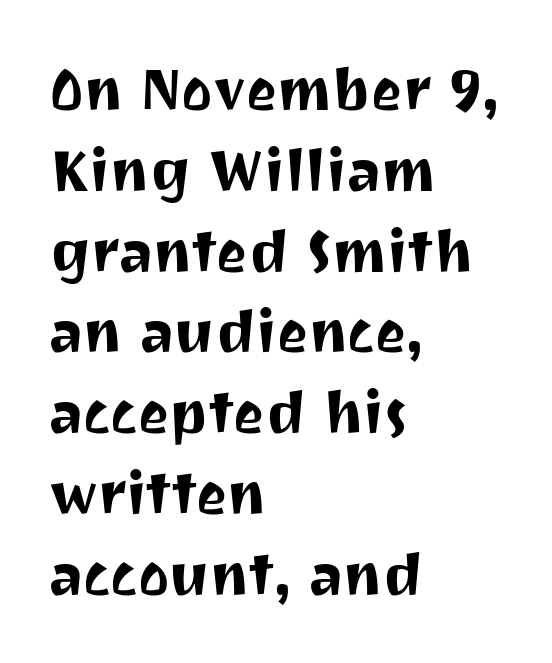
The passage shown is not underscored anywhere. Look at the tracking — it's just the regular setting, nothing added. The rows are spaced the way most documents space them. Grotesque or geometric, the face here clearly has no serifs. Horizontally, the lines are justified to the leading edge only.
